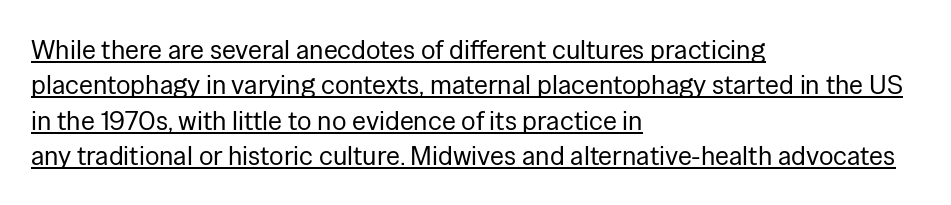
Q: Is the text bold? A: No.
Q: Is the text italic (slanted)? A: No, it is upright.
Q: Is the text underlined? A: Yes.
Q: How is the paragraph aligned? A: Left-aligned.
Q: Is the spacing between letters normal or unusually wide? A: Normal.
Q: Is the spacing between lines tight, normal or loose? A: Normal.
